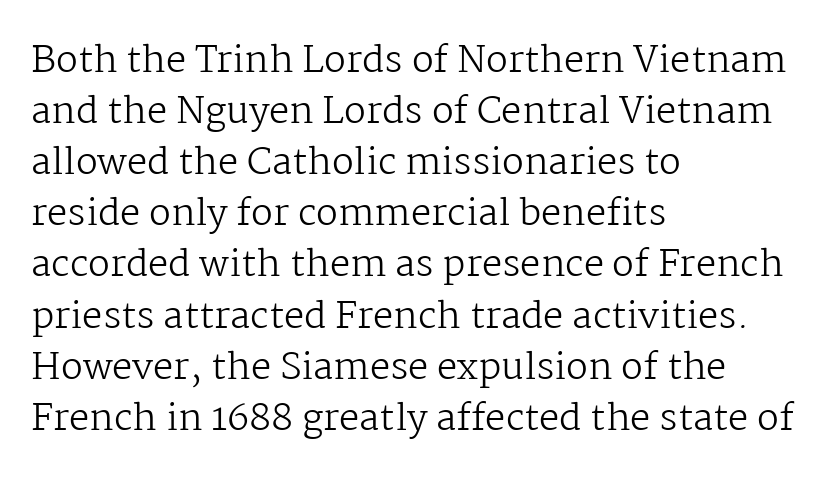
The type family on display is of the serif kind. There is no visible air inserted between adjacent glyphs. Note the varied advance widths — an 'i' is clearly narrower than an 'm'. Layout note: lines flush left. The foot of each line stays bare and open. Does the lettering tilt? It doesn't — this is upright.
